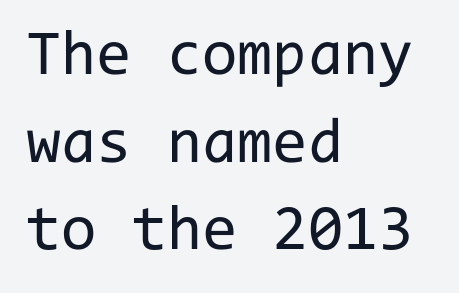
{"serif": "no", "italic": "no", "bold": "no", "weight": "regular", "width": "normal", "stroke_contrast": "low", "x_height": "medium", "monospaced": "yes", "underline": "no", "align": "left", "line_spacing": "normal", "line_spacing_ratio": 1.37, "letter_spacing": "normal", "letter_spacing_em": 0.0, "glyph_px": 64}
